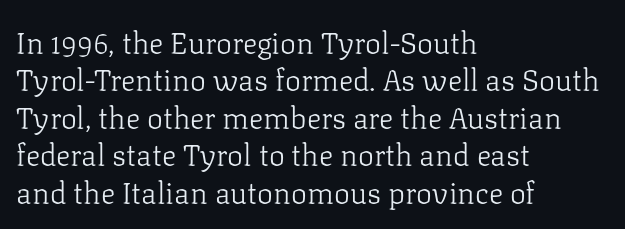
{"serif": "yes", "italic": "no", "bold": "no", "weight": "light", "width": "normal", "stroke_contrast": "low", "x_height": "medium", "monospaced": "no", "underline": "no", "align": "left", "line_spacing": "normal", "line_spacing_ratio": 1.25, "letter_spacing": "normal", "letter_spacing_em": 0.0, "glyph_px": 30}
